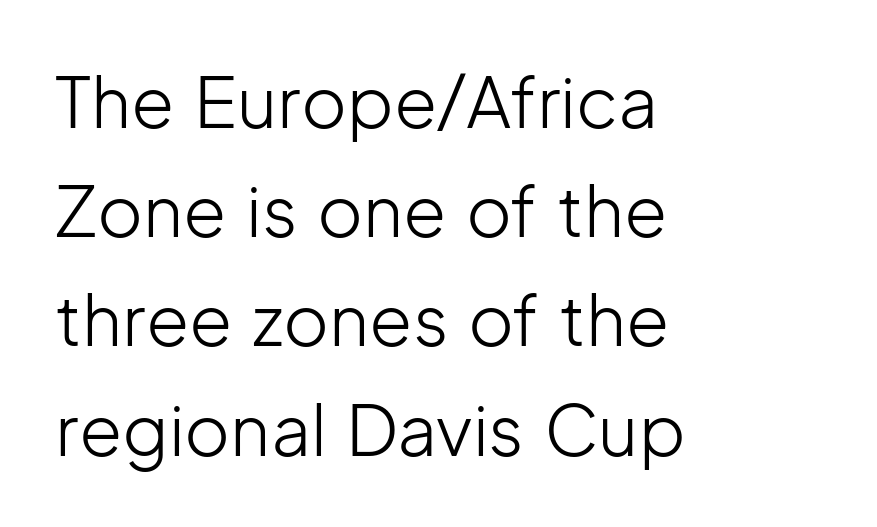
The image shows 70 px light sans-serif type, upright; set left-aligned, normal line spacing (1.56x), normal letter spacing, not underlined; low stroke contrast and a medium x-height.
